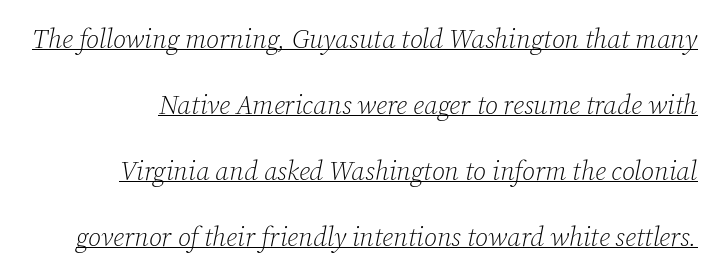
Q: Is the text bold? A: No.
Q: Is the text italic (slanted)? A: Yes, it leans right by about 12 degrees.
Q: Is the text underlined? A: Yes.
Q: Is the spacing between letters normal or unusually wide? A: Normal.
Q: Is the spacing between lines tight, normal or loose? A: Loose.
